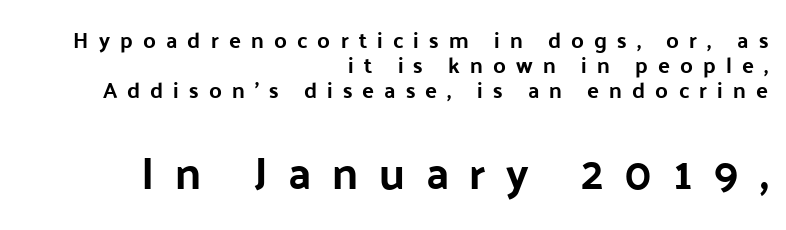
Character widths vary here, with narrow letters taking less room than wide ones. Leading: reduced. Unlike a traditional serif, this face leaves its strokes unadorned. Line endings align vertically; line beginnings do not. What stands out about the letter spacing? Its width — letters are far apart. Posture: upright roman.
